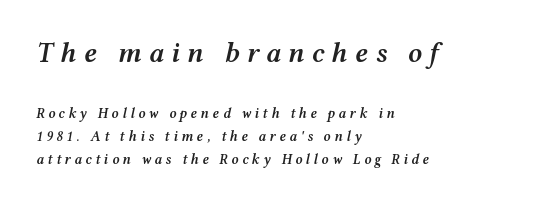
The image shows 28 px semibold, wide type, italic (leaning right); set left-aligned, normal line spacing (1.66x), unusually wide letter spacing (+0.25 em), not underlined; the first (top) block is 2.0x larger; medium stroke contrast and a medium x-height.
